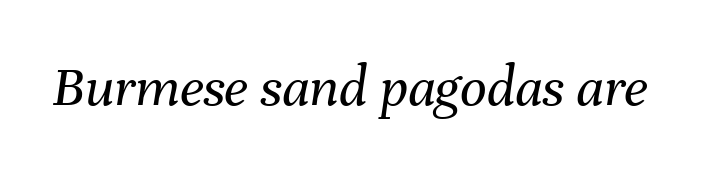
The letters sit at their default tracking, neither squeezed nor spread. Clear beneath every line of the passage. Heft: none added — not bold. This sample has the flowing, uneven cadence of proportional lettering. If you drew a line through each stem, it would be angled.
